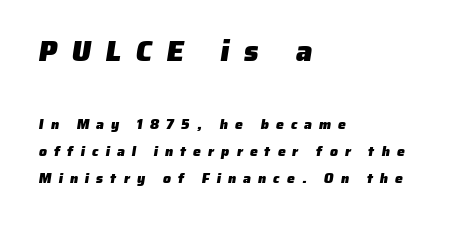
The image shows 29 px heavy sans-serif type; set left-aligned, loose line spacing (1.93x), unusually wide letter spacing (+0.5 em), not underlined; the first (top) block is 2.07x larger; low stroke contrast and a medium x-height.
